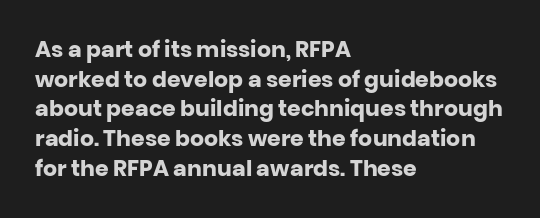
Caption: standard tracking, unaltered. Bold? Absolutely — the strokes are thick and heavy. Where is the straight margin? On the left. The line-height multiplier appears to be the usual default. Underlining? Definitely not there. Upright lettering throughout.
